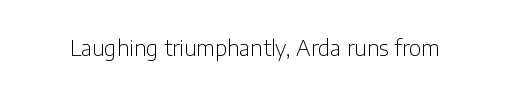
The passage shown is not underscored anywhere. The font's upright variant was chosen for this text. Stems here are at most as thick as an everyday book face. Observe the ordinary spacing: letters are neighbours, not strangers.
